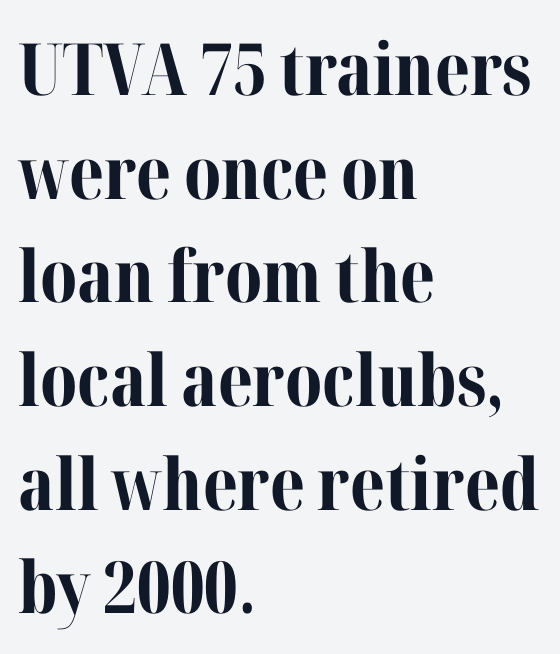
The image shows 72 px bold serif type, upright; set left-aligned, normal line spacing (1.44x), normal letter spacing, not underlined; medium stroke contrast and a medium x-height.
